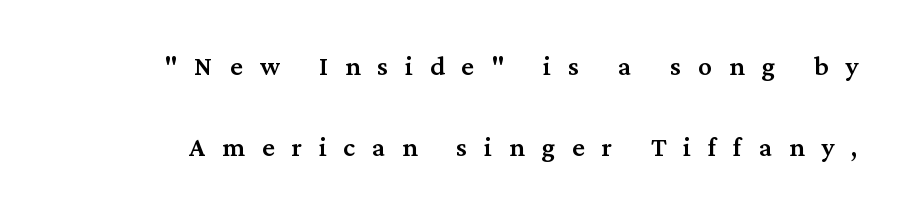
Q: Is the text italic (slanted)? A: No, it is upright.
Q: Is the typeface a serif or a sans-serif typeface? A: Serif.
Q: Is the text underlined? A: No.
Q: How is the paragraph aligned? A: Right-aligned.
Q: Is the spacing between letters normal or unusually wide? A: Unusually wide.
Q: Is the spacing between lines tight, normal or loose? A: Loose.
Q: Width (condensed, normal, or wide)? A: Normal.
Q: Stroke contrast? A: Medium.
Q: x-height? A: Medium.
Q: Monospaced? A: No.
